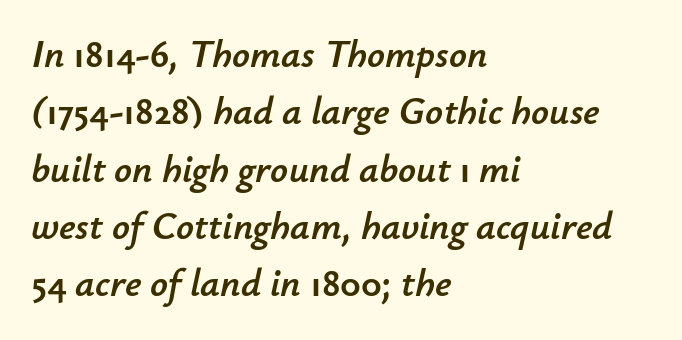
The lines are quadded left. Italic? Definitely — the glyphs are oblique. Looks like regular typesetting: each glyph gets only the width it needs. Students, note that the glyphs here touch the page at normal intervals. Descender tails drop into unmarked territory. Interline gaps are of average width in this sample.
